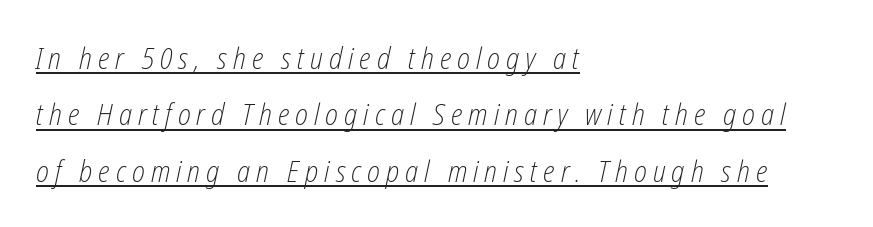
The image shows 30 px light, condensed type, italic (leaning right); set left-aligned, line spacing 1.88x, unusually wide letter spacing (+0.2 em), underlined; low stroke contrast and a medium x-height.
